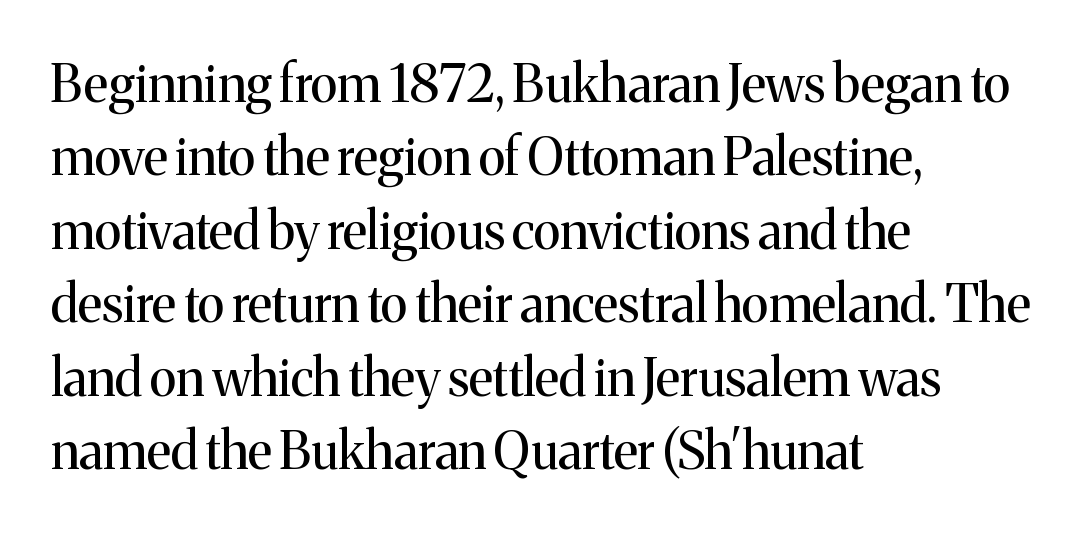
Q: Is the text bold? A: No.
Q: Is the text italic (slanted)? A: No, it is upright.
Q: Is the typeface a serif or a sans-serif typeface? A: Serif.
Q: Is the text underlined? A: No.
Q: How is the paragraph aligned? A: Left-aligned.
Q: Is the spacing between letters normal or unusually wide? A: Normal.
Q: Is the spacing between lines tight, normal or loose? A: Normal.
Q: Width (condensed, normal, or wide)? A: Normal.
Q: Stroke contrast? A: Medium.
Q: x-height? A: Medium.
Q: Monospaced? A: No.
